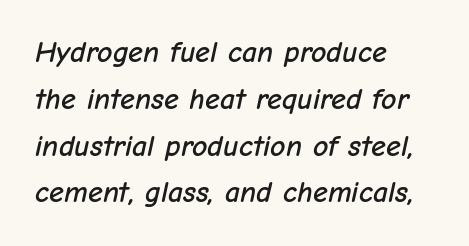
{"italic": "yes", "lean": "right", "slant_degrees": 12, "width": "normal", "stroke_contrast": "low", "x_height": "medium", "monospaced": "no", "underline": "no", "align": "left", "line_spacing": "normal", "line_spacing_ratio": 1.56, "letter_spacing": "normal", "letter_spacing_em": 0.0, "glyph_px": 30}
